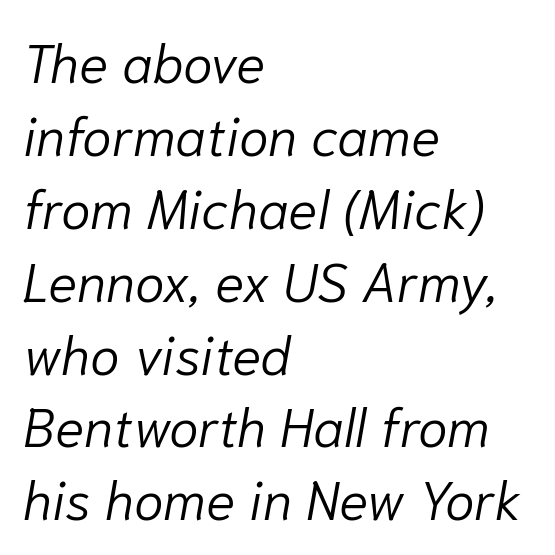
{"italic": "yes", "lean": "right", "slant_degrees": 10, "bold": "no", "weight": "light", "width": "normal", "stroke_contrast": "low", "x_height": "medium", "monospaced": "no", "underline": "no", "align": "left", "line_spacing": "normal", "line_spacing_ratio": 1.35, "letter_spacing": "normal", "letter_spacing_em": 0.0, "glyph_px": 54}
